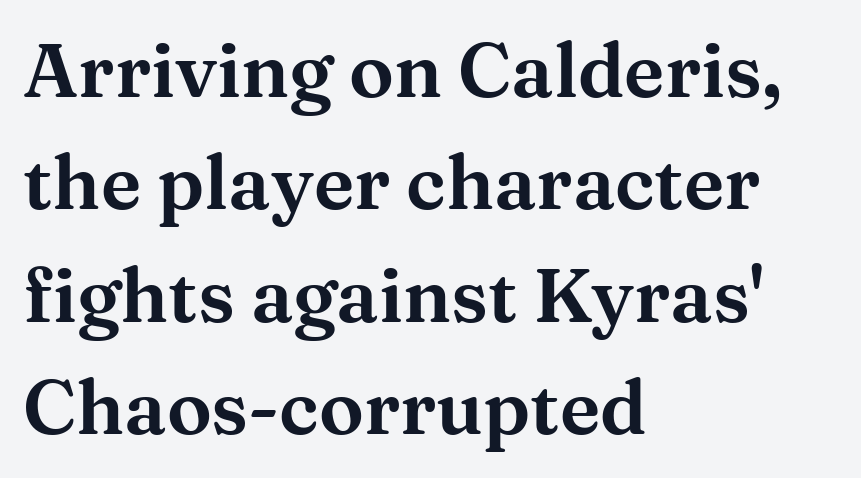
Q: Is the text italic (slanted)? A: No, it is upright.
Q: Is the typeface a serif or a sans-serif typeface? A: Serif.
Q: Is the text underlined? A: No.
Q: How is the paragraph aligned? A: Left-aligned.
Q: Is the spacing between letters normal or unusually wide? A: Normal.
Q: Is the spacing between lines tight, normal or loose? A: Normal.
Q: Width (condensed, normal, or wide)? A: Wide.
Q: Stroke contrast? A: Medium.
Q: x-height? A: Medium.
Q: Monospaced? A: No.
